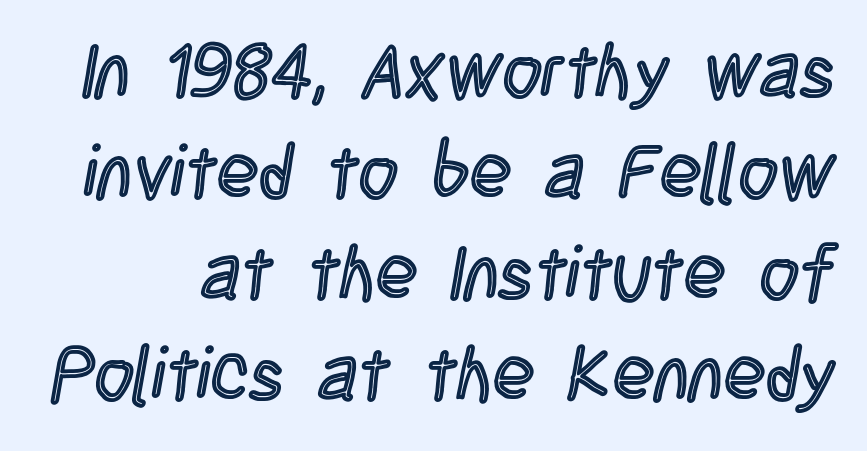
Q: Is the text italic (slanted)? A: Yes.
Q: Is the text underlined? A: No.
Q: Is the spacing between letters normal or unusually wide? A: Normal.
Q: Is the spacing between lines tight, normal or loose? A: Normal.
Q: Width (condensed, normal, or wide)? A: Condensed.
Q: x-height? A: Large.
Q: Monospaced? A: No.
